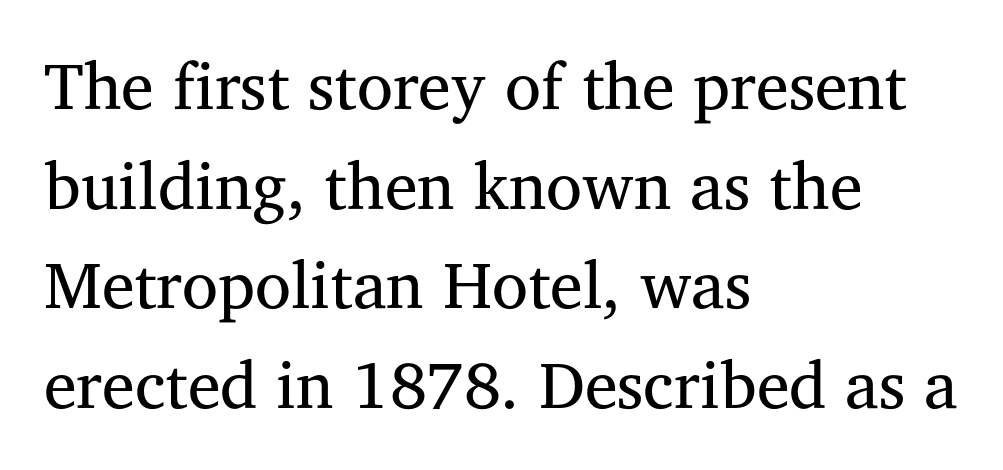
Q: Is the text bold? A: No.
Q: Is the text italic (slanted)? A: No, it is upright.
Q: Is the typeface a serif or a sans-serif typeface? A: Serif.
Q: Is the text underlined? A: No.
Q: How is the paragraph aligned? A: Left-aligned.
Q: Is the spacing between letters normal or unusually wide? A: Normal.
Q: Is the spacing between lines tight, normal or loose? A: Normal.
Q: Width (condensed, normal, or wide)? A: Normal.
Q: Stroke contrast? A: Medium.
Q: x-height? A: Medium.
Q: Monospaced? A: No.
